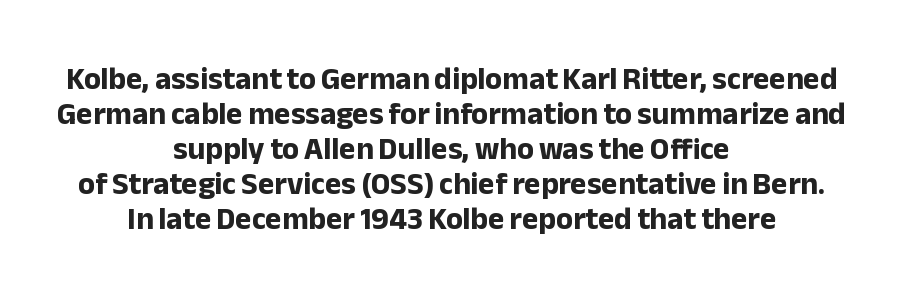
Italic: no, the glyphs are upright roman. Notice how descenders almost collide with the ascenders below — that's tight leading. Nobody drew a line under any word here. The face used here is rendered with its standard letterfit. Where is the straight margin? There isn't one; the lines are centered. The sample has been set heavy, in full bold.
